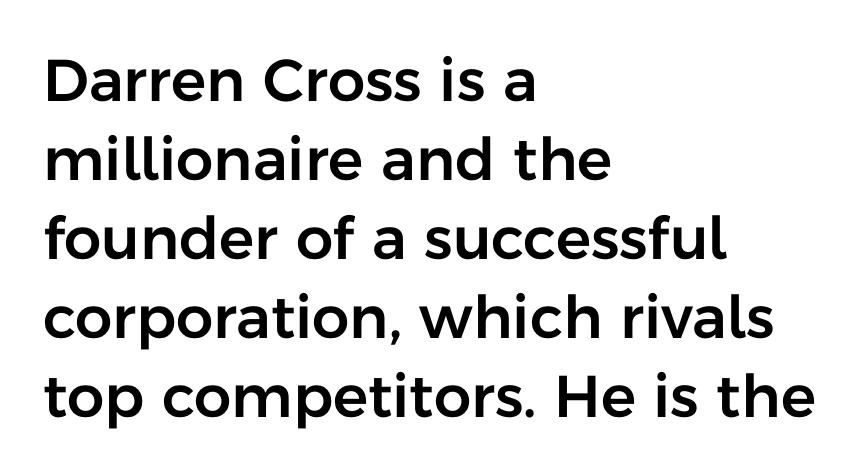
Q: Is the text italic (slanted)? A: No, it is upright.
Q: Is the typeface a serif or a sans-serif typeface? A: Sans-serif.
Q: Is the text underlined? A: No.
Q: How is the paragraph aligned? A: Left-aligned.
Q: Is the spacing between letters normal or unusually wide? A: Normal.
Q: Is the spacing between lines tight, normal or loose? A: Normal.
Q: Width (condensed, normal, or wide)? A: Normal.
Q: Stroke contrast? A: Low.
Q: x-height? A: Medium.
Q: Monospaced? A: No.
